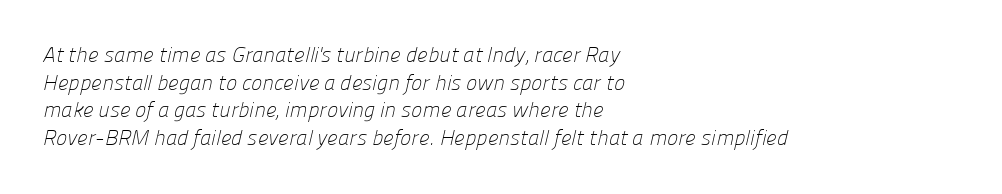
{"bold": "no", "underline": "no", "align": "left", "line_spacing": "normal", "line_spacing_ratio": 1.32, "letter_spacing": "normal", "letter_spacing_em": 0.0, "glyph_px": 21}
